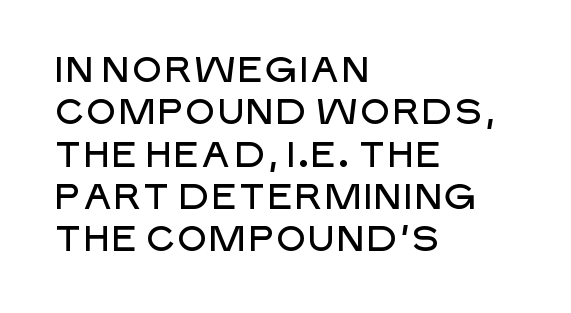
Q: Is the text italic (slanted)? A: No, it is upright.
Q: Is the typeface a serif or a sans-serif typeface? A: Sans-serif.
Q: Is the text underlined? A: No.
Q: How is the paragraph aligned? A: Left-aligned.
Q: Is the spacing between letters normal or unusually wide? A: Normal.
Q: Width (condensed, normal, or wide)? A: Normal.
Q: Stroke contrast? A: Low.
Q: x-height? A: Large.
Q: Monospaced? A: No.
